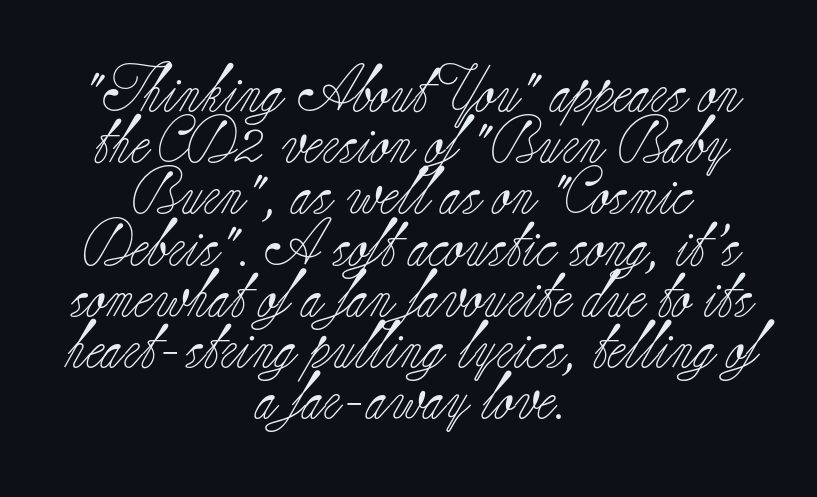
{"serif": "yes", "bold": "no", "weight": "light", "width": "normal", "stroke_contrast": "low", "x_height": "small", "monospaced": "no", "underline": "no", "align": "center", "line_spacing": "tight", "line_spacing_ratio": 1.09, "letter_spacing": "normal", "letter_spacing_em": 0.0, "glyph_px": 47}
